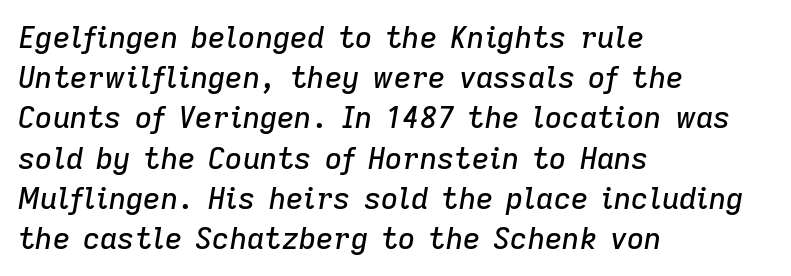
Q: Is the text italic (slanted)? A: Yes, it leans right by about 9 degrees.
Q: Is the text underlined? A: No.
Q: How is the paragraph aligned? A: Left-aligned.
Q: Is the spacing between letters normal or unusually wide? A: Normal.
Q: Is the spacing between lines tight, normal or loose? A: Normal.
Q: Width (condensed, normal, or wide)? A: Normal.
Q: Stroke contrast? A: Low.
Q: x-height? A: Medium.
Q: Monospaced? A: No.
